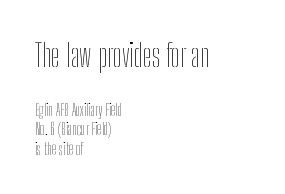
The image shows 32 px thin, condensed type, upright; set left-aligned, line spacing 1.22x, normal letter spacing, not underlined; the first (top) block is 2.0x larger; low stroke contrast and a medium x-height.
